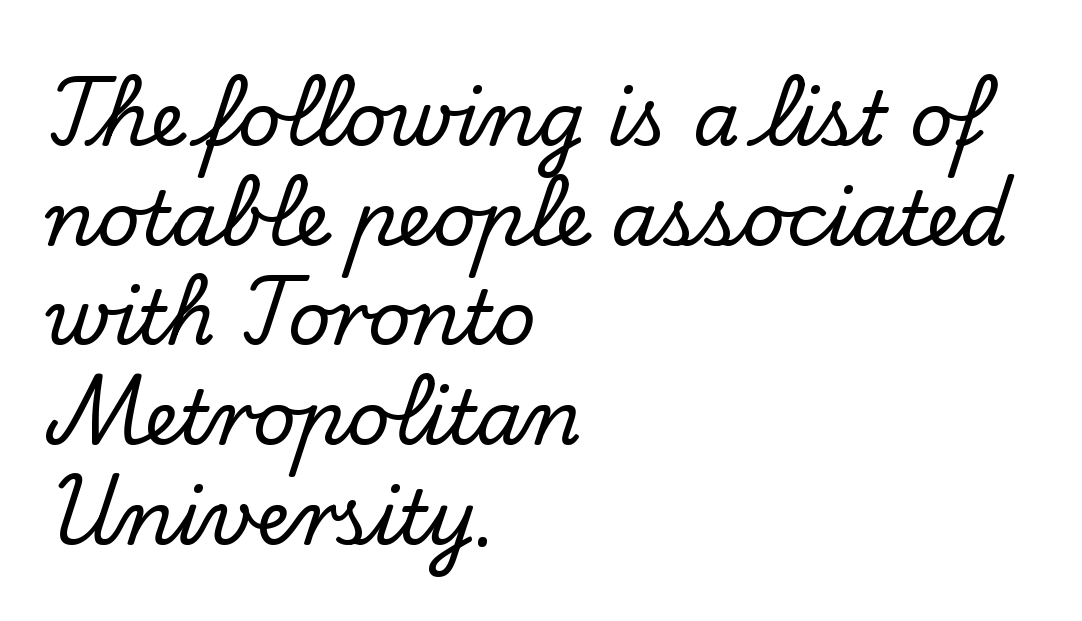
In terms of letterspacing, this is plain default setting. What kind of face is this? One with serifs. The specimen omits any rule beneath the text block's lines. The face used here is proportionally spaced, like ordinary book or web type.
